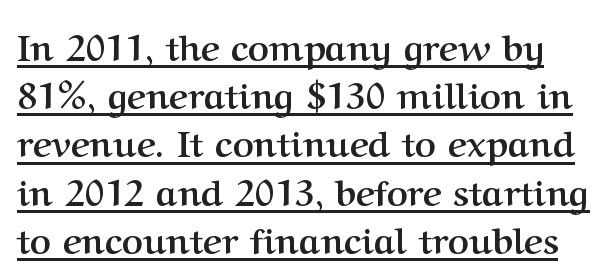
Q: Is the text bold? A: Yes.
Q: Is the text italic (slanted)? A: No, it is upright.
Q: Is the typeface a serif or a sans-serif typeface? A: Serif.
Q: Is the text underlined? A: Yes.
Q: Is the spacing between letters normal or unusually wide? A: Normal.
Q: Is the spacing between lines tight, normal or loose? A: Normal.
Q: Width (condensed, normal, or wide)? A: Normal.
Q: Stroke contrast? A: Medium.
Q: x-height? A: Medium.
Q: Monospaced? A: No.
